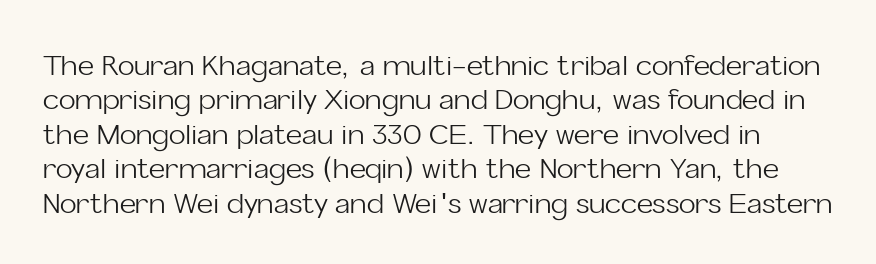
{"serif": "no", "italic": "no", "bold": "no", "weight": "light", "width": "normal", "stroke_contrast": "low", "x_height": "medium", "monospaced": "no", "underline": "no", "line_spacing_ratio": 1.23, "letter_spacing": "normal", "letter_spacing_em": 0.0, "glyph_px": 28}
